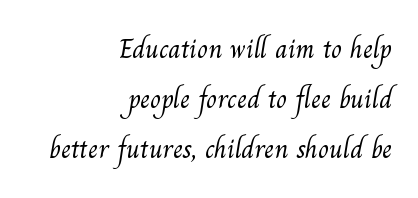
The image shows 28 px light serif type; set right-aligned, line spacing 1.79x, normal letter spacing, not underlined; medium stroke contrast and a small x-height.
